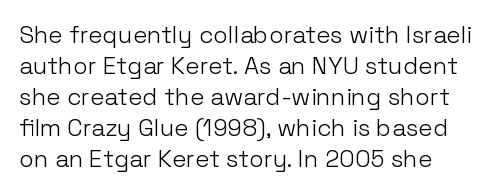
These lines keep a tight, regular rhythm from letter to letter. Notice how descenders clear the ascenders below comfortably — that's standard leading. These lines were composed using upright roman letters. One-word summary of the alignment: left. Nobody drew a line under any word here. The typesetting does not lean heavy: it is not bold.
